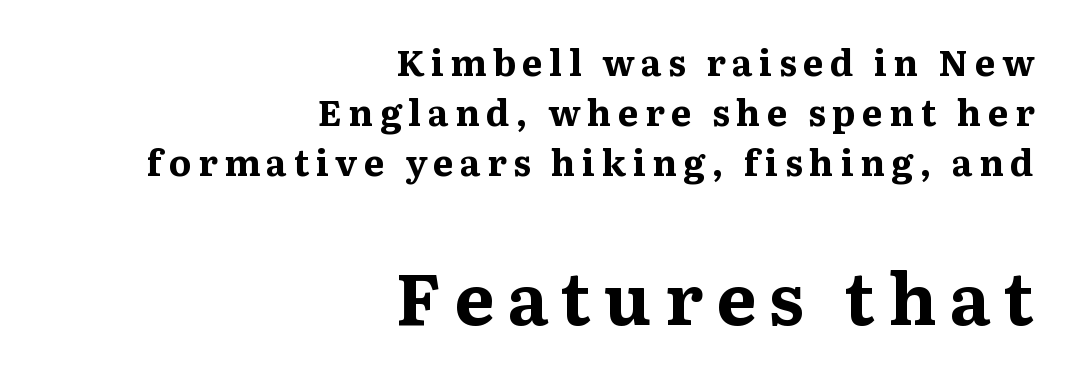
The image shows 71 px bold serif type, upright; set right-aligned, normal line spacing (1.39x), not underlined; the second (bottom) block is 1.97x larger; medium stroke contrast and a medium x-height.
